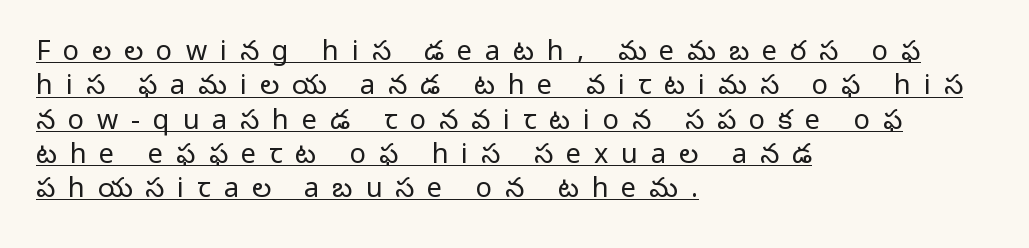
Q: Is the text bold? A: No.
Q: Is the text italic (slanted)? A: No, it is upright.
Q: Is the text underlined? A: Yes.
Q: How is the paragraph aligned? A: Left-aligned.
Q: Is the spacing between letters normal or unusually wide? A: Unusually wide.
Q: Is the spacing between lines tight, normal or loose? A: Normal.
